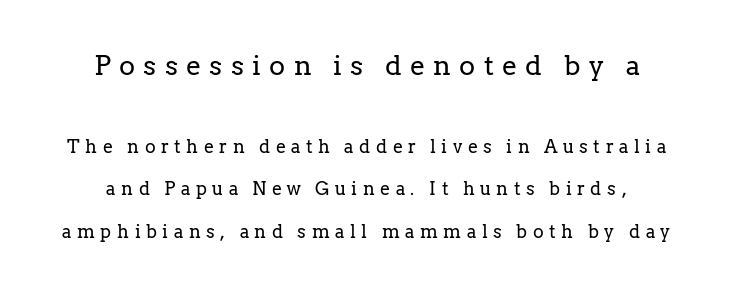
Q: Is the text bold? A: No.
Q: Is the text italic (slanted)? A: No, it is upright.
Q: Is the text underlined? A: No.
Q: Is the spacing between letters normal or unusually wide? A: Unusually wide.
Q: Is the spacing between lines tight, normal or loose? A: Loose.
Q: Which block of text is set in a larger size, the first (top) or the second (bottom)? A: The first (top) one.
